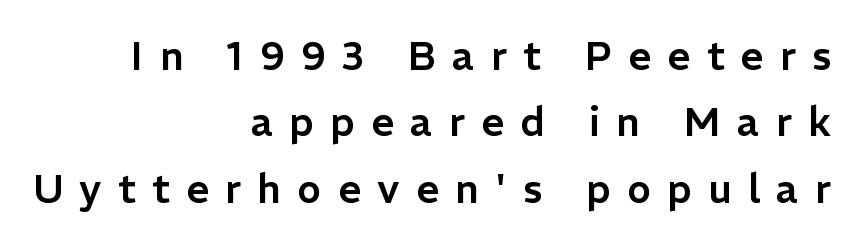
The image shows 40 px sans-serif type, upright; set right-aligned, normal line spacing (1.66x), unusually wide letter spacing (+0.41 em), not underlined; low stroke contrast and a medium x-height.
